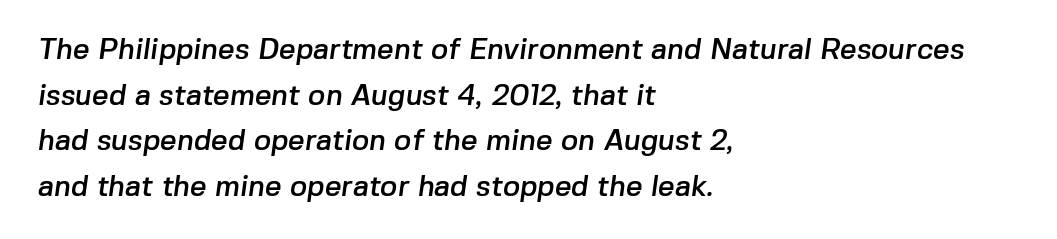
Is there much room between lines? A standard amount, neither cramped nor airy. Letter spacing: default. Note the varied advance widths — an 'i' is clearly narrower than an 'm'. The space beneath each line is pristine and unruled. Each letter's strokes conclude bluntly, with no projecting serifs. Line beginnings align vertically; line endings do not.
